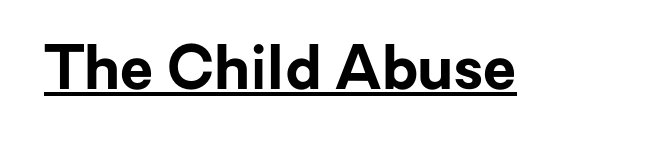
Q: Is the text bold? A: Yes.
Q: Is the text italic (slanted)? A: No, it is upright.
Q: Is the typeface a serif or a sans-serif typeface? A: Sans-serif.
Q: Is the text underlined? A: Yes.
Q: Is the spacing between letters normal or unusually wide? A: Normal.
Q: Width (condensed, normal, or wide)? A: Normal.
Q: Stroke contrast? A: Low.
Q: x-height? A: Medium.
Q: Monospaced? A: No.
